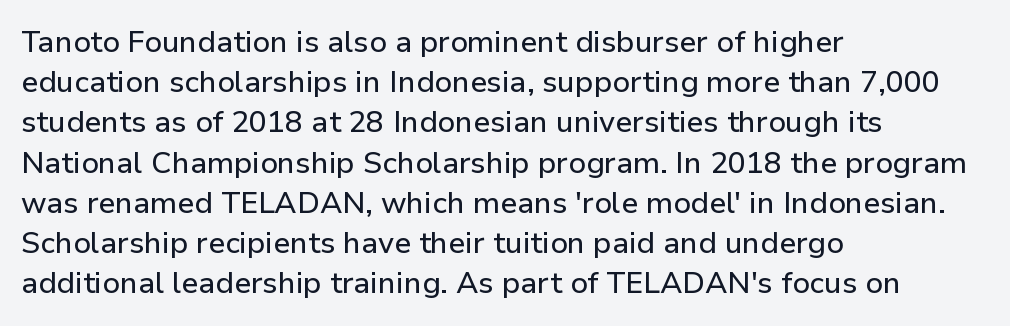
A typesetter would mark this as roman, not italic. The ragged edge is on the right, which tells us the setting is flush left. The lines sit at an ordinary, default distance from one another. The face used here is a sans, in the tradition of grotesques and geometrics.
